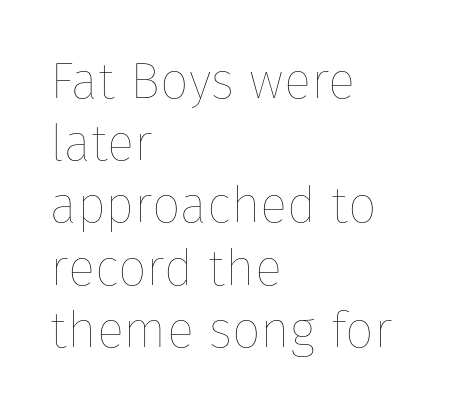
{"italic": "no", "bold": "no", "weight": "thin", "width": "normal", "stroke_contrast": "low", "x_height": "medium", "monospaced": "no", "underline": "no", "align": "left", "line_spacing_ratio": 1.22, "letter_spacing": "normal", "letter_spacing_em": 0.0, "glyph_px": 51}
